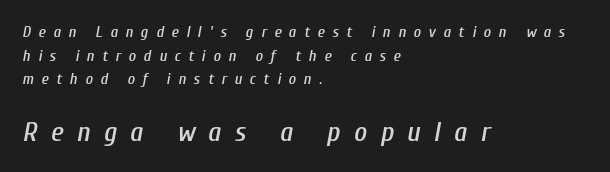
The image shows 28 px condensed type, italic (leaning right); set left-aligned, normal line spacing (1.48x), unusually wide letter spacing (+0.48 em), not underlined; the second (bottom) block is 1.75x larger; low stroke contrast and a medium x-height.
